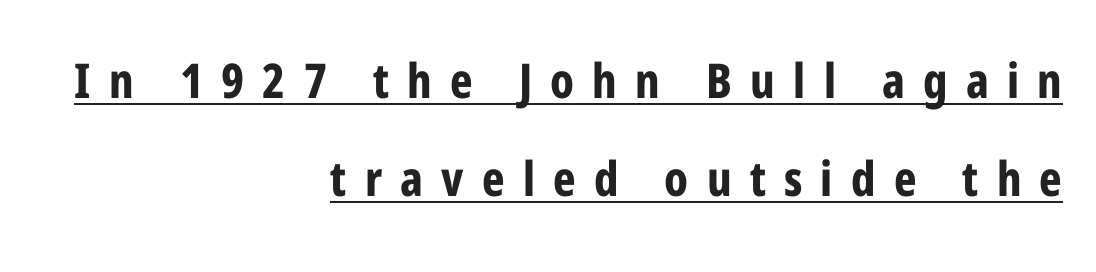
The image shows 48 px bold, condensed sans-serif type, upright; set right-aligned, loose line spacing (2.04x), unusually wide letter spacing (+0.38 em), underlined; low stroke contrast and a medium x-height.
